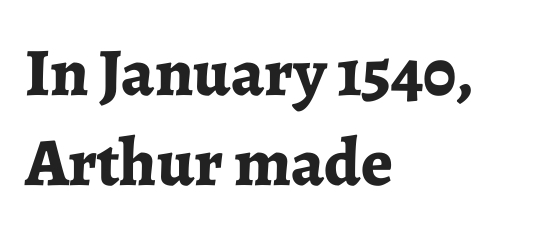
Q: Is the text bold? A: Yes.
Q: Is the text italic (slanted)? A: No, it is upright.
Q: Is the typeface a serif or a sans-serif typeface? A: Serif.
Q: Is the text underlined? A: No.
Q: How is the paragraph aligned? A: Left-aligned.
Q: Is the spacing between letters normal or unusually wide? A: Normal.
Q: Is the spacing between lines tight, normal or loose? A: Normal.
Q: Width (condensed, normal, or wide)? A: Normal.
Q: Stroke contrast? A: Low.
Q: x-height? A: Medium.
Q: Monospaced? A: No.
